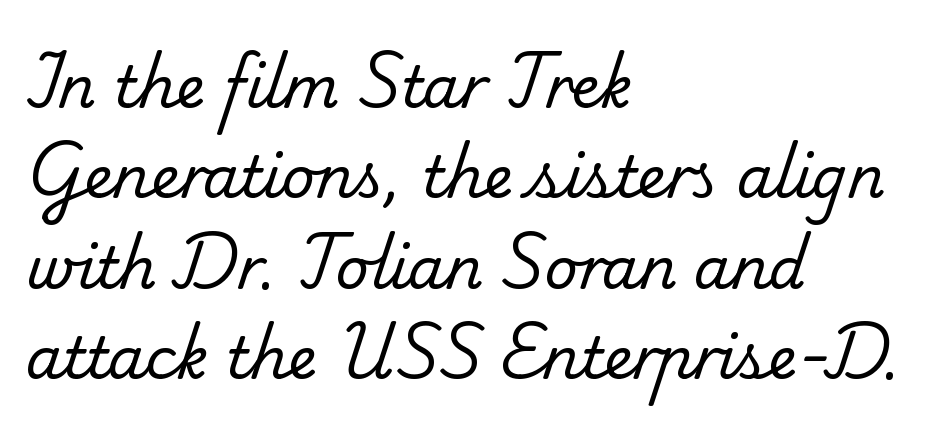
The image shows 58 px regular-weight serif type; set left-aligned, normal line spacing (1.56x), normal letter spacing, not underlined; low stroke contrast and a small x-height.
